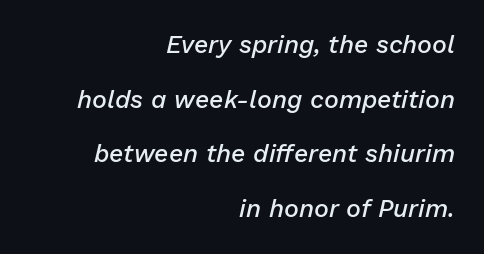
Q: Is the text bold? A: Semi-bold.
Q: Is the text italic (slanted)? A: Yes, it leans right by about 13 degrees.
Q: Is the text underlined? A: No.
Q: How is the paragraph aligned? A: Right-aligned.
Q: Is the spacing between letters normal or unusually wide? A: Normal.
Q: Is the spacing between lines tight, normal or loose? A: Loose.
